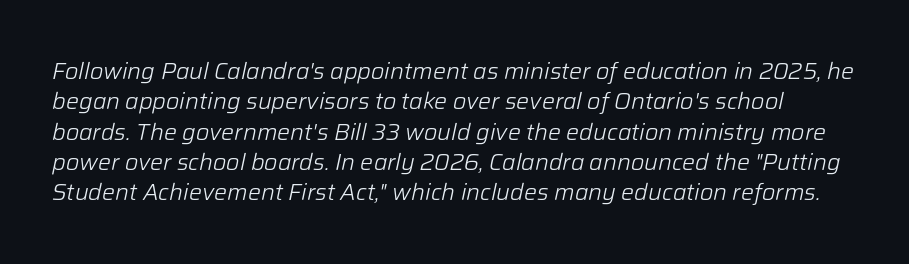
How are the letters spaced? Ordinarily, with no added tracking. No heavy texture on the line: the type isn't bold. A typesetter would call this leading conventional body-copy spacing. It's the slanting kind of type. The space directly below the letters is spotless.
